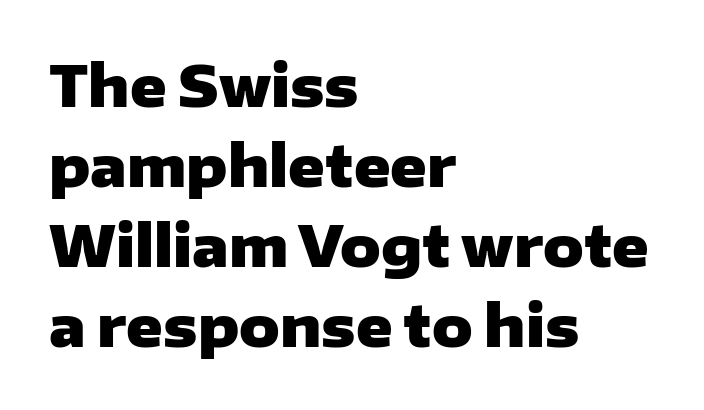
{"serif": "no", "italic": "no", "bold": "yes", "weight": "heavy", "width": "wide", "stroke_contrast": "low", "x_height": "medium", "monospaced": "no", "underline": "no", "align": "left", "line_spacing": "normal", "line_spacing_ratio": 1.43, "letter_spacing": "normal", "letter_spacing_em": 0.0, "glyph_px": 56}
